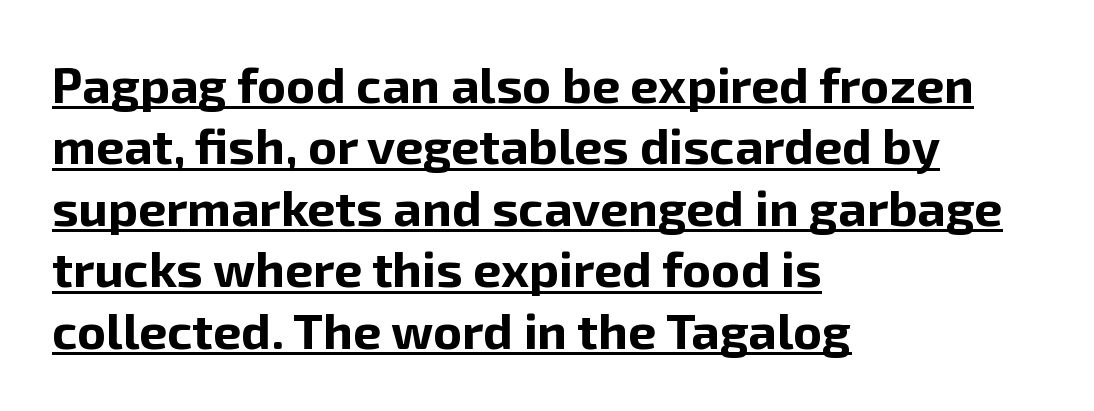
The image shows 50 px bold sans-serif type, upright; set left-aligned, line spacing 1.23x, normal letter spacing, underlined; low stroke contrast and a medium x-height.
